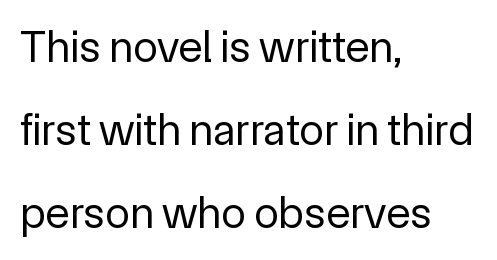
{"serif": "no", "italic": "no", "bold": "no", "weight": "regular", "width": "normal", "x_height": "medium", "monospaced": "no", "underline": "no", "align": "left", "line_spacing_ratio": 1.85, "letter_spacing": "normal", "letter_spacing_em": 0.0, "glyph_px": 45}
